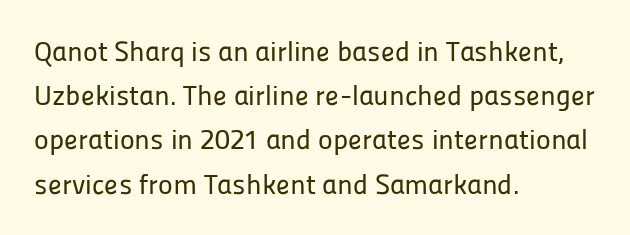
The image shows 28 px sans-serif type, upright; set left-aligned, normal line spacing (1.58x), normal letter spacing, not underlined; low stroke contrast and a medium x-height.
